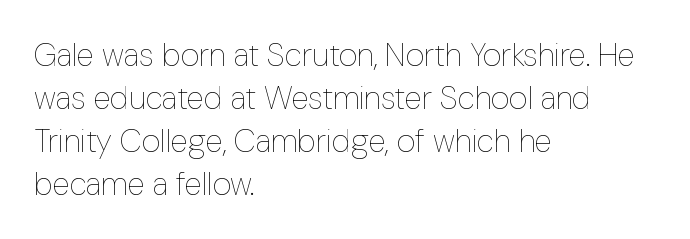
The image shows 32 px thin, condensed type, upright; set left-aligned, normal line spacing (1.34x), normal letter spacing, not underlined; low stroke contrast and a medium x-height.
